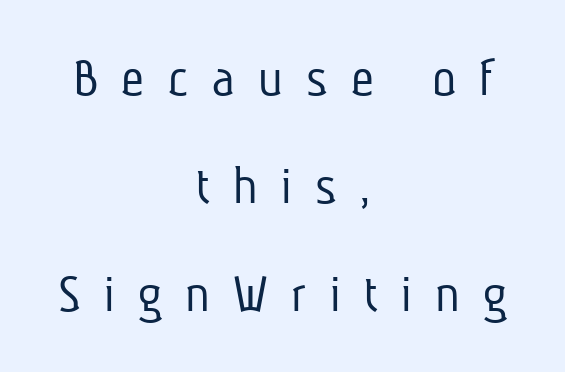
The image shows 56 px light, condensed sans-serif type; set centered, loose line spacing (1.93x), unusually wide letter spacing (+0.42 em), not underlined; low stroke contrast and a medium x-height.
